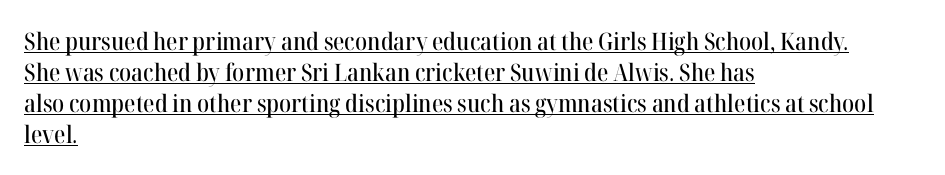
The image shows 24 px text type, upright; set left-aligned, normal line spacing (1.29x), normal letter spacing, underlined.
